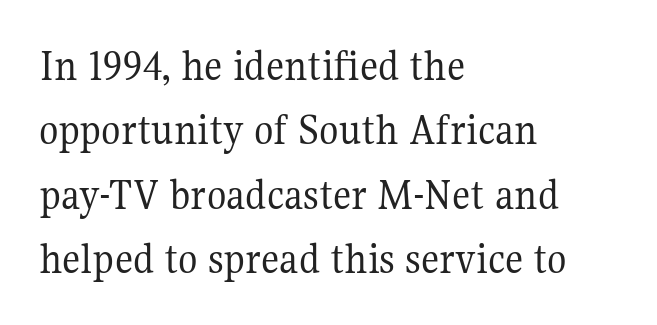
Q: Is the text bold? A: No.
Q: Is the text italic (slanted)? A: No, it is upright.
Q: Is the typeface a serif or a sans-serif typeface? A: Serif.
Q: Is the text underlined? A: No.
Q: How is the paragraph aligned? A: Left-aligned.
Q: Is the spacing between letters normal or unusually wide? A: Normal.
Q: Is the spacing between lines tight, normal or loose? A: Normal.
Q: Width (condensed, normal, or wide)? A: Normal.
Q: Stroke contrast? A: Medium.
Q: x-height? A: Medium.
Q: Monospaced? A: No.
